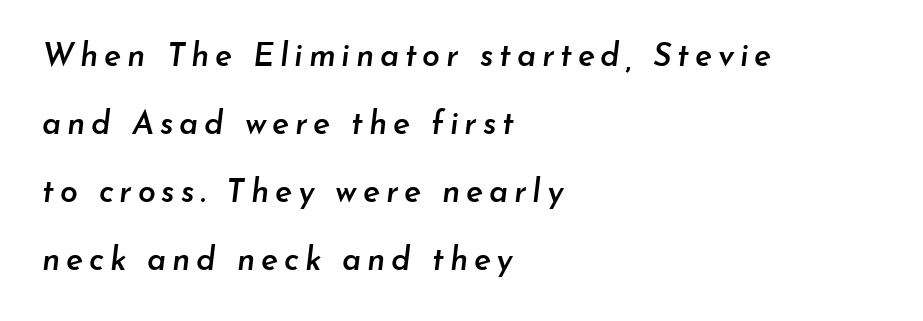
{"italic": "yes", "lean": "right", "slant_degrees": 7, "bold": "semi", "weight": "semibold", "width": "normal", "stroke_contrast": "low", "x_height": "small", "monospaced": "no", "underline": "no", "align": "left", "line_spacing": "loose", "line_spacing_ratio": 2.13, "glyph_px": 32}
